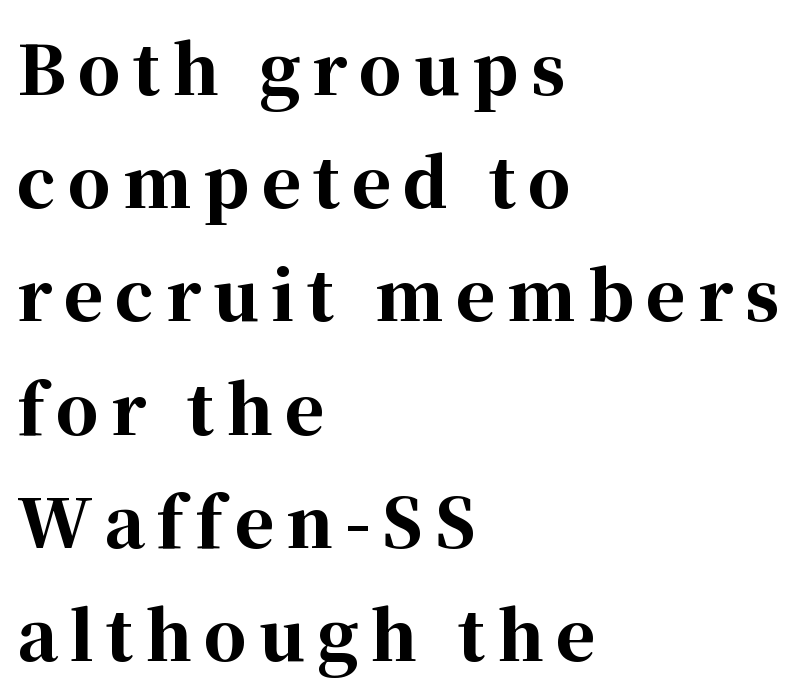
{"serif": "yes", "italic": "no", "bold": "yes", "weight": "bold", "width": "normal", "stroke_contrast": "high", "x_height": "medium", "monospaced": "no", "underline": "no", "align": "left", "line_spacing": "normal", "line_spacing_ratio": 1.69, "glyph_px": 67}
